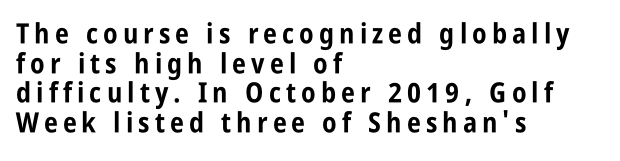
Q: Is the text bold? A: Yes.
Q: Is the text italic (slanted)? A: No, it is upright.
Q: Is the typeface a serif or a sans-serif typeface? A: Sans-serif.
Q: Is the text underlined? A: No.
Q: How is the paragraph aligned? A: Left-aligned.
Q: Is the spacing between lines tight, normal or loose? A: Tight.
Q: Width (condensed, normal, or wide)? A: Condensed.
Q: Stroke contrast? A: Low.
Q: x-height? A: Large.
Q: Monospaced? A: No.
